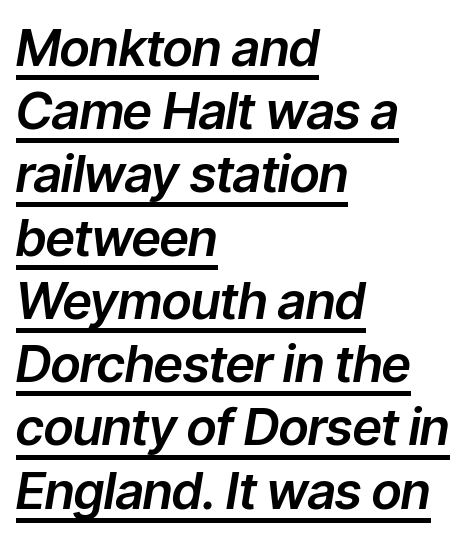
Q: Is the text italic (slanted)? A: Yes, it leans right by about 9 degrees.
Q: Is the text underlined? A: Yes.
Q: How is the paragraph aligned? A: Left-aligned.
Q: Is the spacing between letters normal or unusually wide? A: Normal.
Q: Width (condensed, normal, or wide)? A: Normal.
Q: Stroke contrast? A: Low.
Q: x-height? A: Medium.
Q: Monospaced? A: No.
